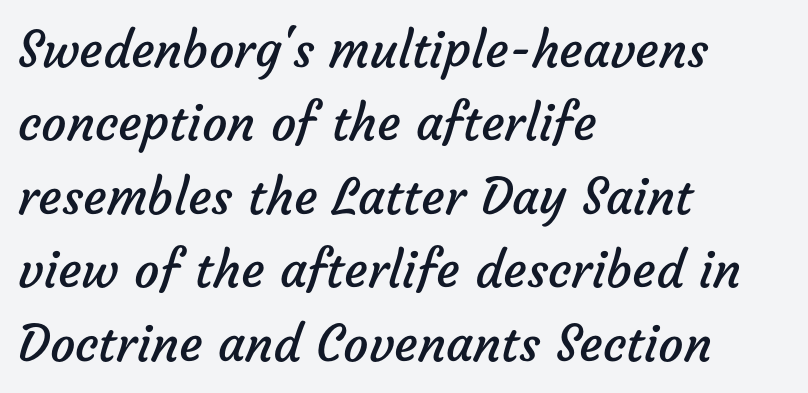
The image shows 50 px regular-weight sans-serif type; set left-aligned, normal line spacing (1.47x), normal letter spacing, not underlined; low stroke contrast and a medium x-height.
